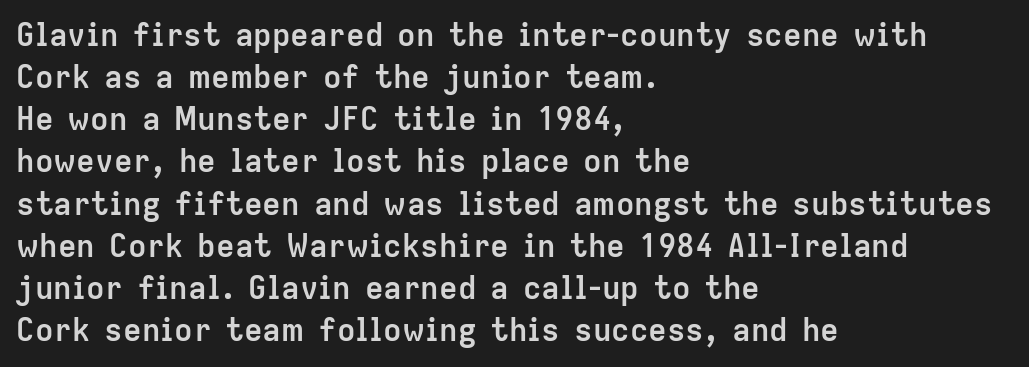
The image shows 31 px semibold sans-serif type, upright; set left-aligned, normal line spacing (1.36x), normal letter spacing, not underlined; low stroke contrast and a medium x-height.
